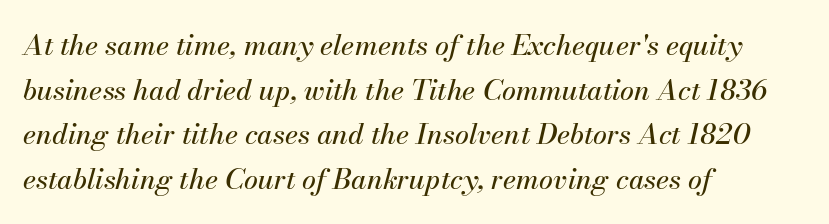
Q: Is the text italic (slanted)? A: Yes, it leans right by about 13 degrees.
Q: Is the text underlined? A: No.
Q: How is the paragraph aligned? A: Left-aligned.
Q: Is the spacing between letters normal or unusually wide? A: Normal.
Q: Is the spacing between lines tight, normal or loose? A: Normal.
Q: Width (condensed, normal, or wide)? A: Normal.
Q: Stroke contrast? A: Medium.
Q: x-height? A: Small.
Q: Monospaced? A: No.
